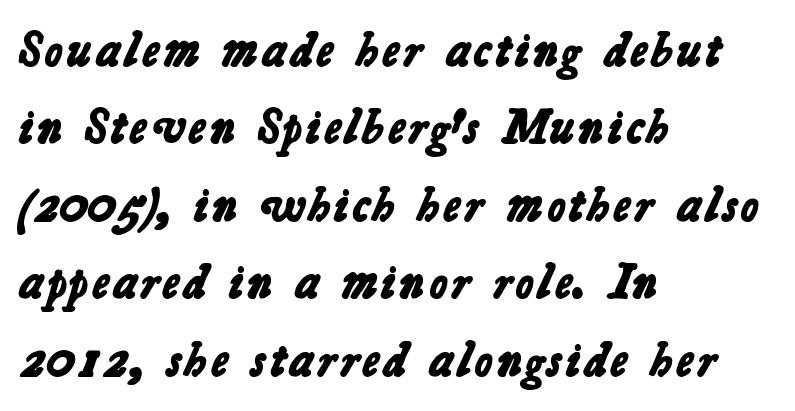
Q: Is the text bold? A: Yes.
Q: Is the typeface a serif or a sans-serif typeface? A: Sans-serif.
Q: Is the text underlined? A: No.
Q: How is the paragraph aligned? A: Left-aligned.
Q: Is the spacing between letters normal or unusually wide? A: Normal.
Q: Is the spacing between lines tight, normal or loose? A: Normal.
Q: Width (condensed, normal, or wide)? A: Normal.
Q: Stroke contrast? A: Low.
Q: x-height? A: Medium.
Q: Monospaced? A: No.
